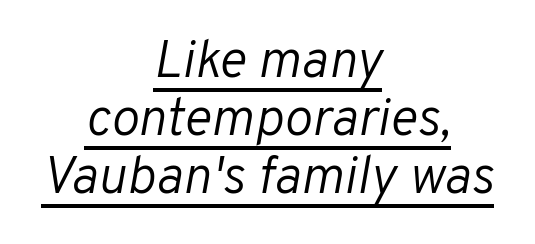
The image shows 53 px light type, italic (leaning right); set centered, tight line spacing (1.09x), normal letter spacing, underlined; low stroke contrast and a medium x-height.
